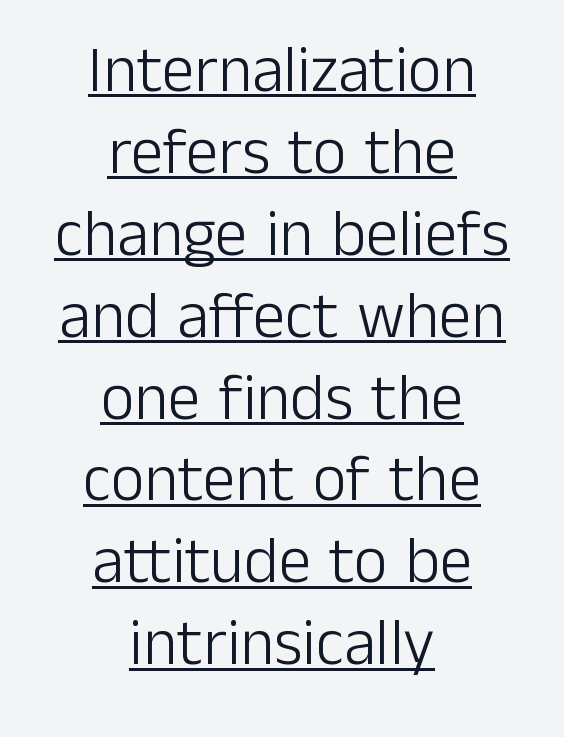
Spacing verdict: proportional, widths tailored to each character. The lines in this sample share a center point and differ in where they start and stop. The letters stand upright; this is a roman face. A sans-serif font was chosen for this passage. The line-height multiplier appears to be the usual default.
